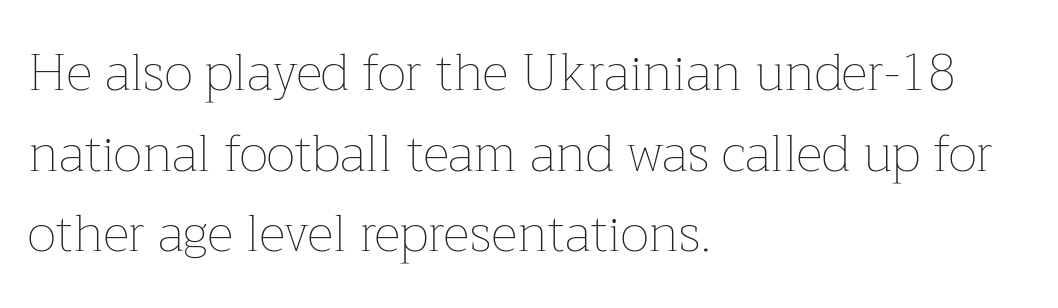
Q: Is the text bold? A: No.
Q: Is the text italic (slanted)? A: No, it is upright.
Q: Is the text underlined? A: No.
Q: How is the paragraph aligned? A: Left-aligned.
Q: Is the spacing between letters normal or unusually wide? A: Normal.
Q: Is the spacing between lines tight, normal or loose? A: Normal.
Q: Width (condensed, normal, or wide)? A: Normal.
Q: Stroke contrast? A: Low.
Q: x-height? A: Medium.
Q: Monospaced? A: No.
